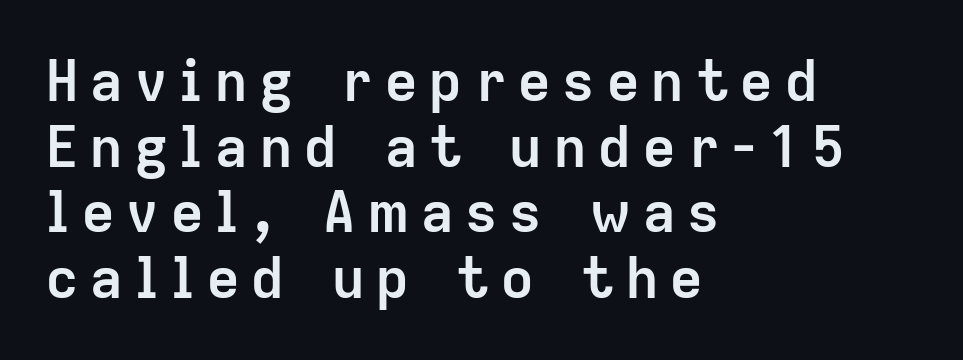
{"serif": "no", "italic": "no", "bold": "yes", "weight": "semibold", "width": "normal", "stroke_contrast": "low", "x_height": "medium", "monospaced": "no", "underline": "no", "align": "left", "line_spacing": "tight", "line_spacing_ratio": 1.15, "glyph_px": 57}
